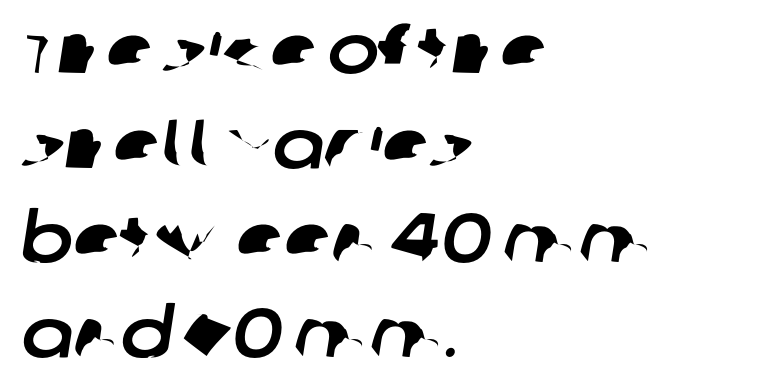
Q: Is the typeface a serif or a sans-serif typeface? A: Sans-serif.
Q: Is the text underlined? A: No.
Q: How is the paragraph aligned? A: Left-aligned.
Q: Is the spacing between letters normal or unusually wide? A: Normal.
Q: Is the spacing between lines tight, normal or loose? A: Normal.
Q: Width (condensed, normal, or wide)? A: Normal.
Q: Stroke contrast? A: Low.
Q: x-height? A: Large.
Q: Monospaced? A: No.
